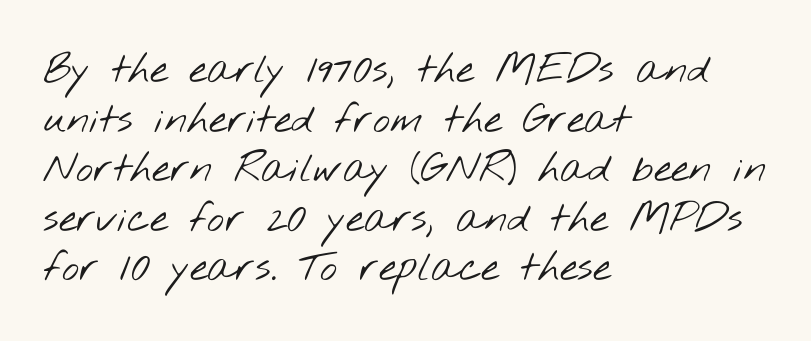
The image shows 41 px light, wide sans-serif type; set left-aligned, line spacing 1.21x, normal letter spacing, not underlined; low stroke contrast and a small x-height.
